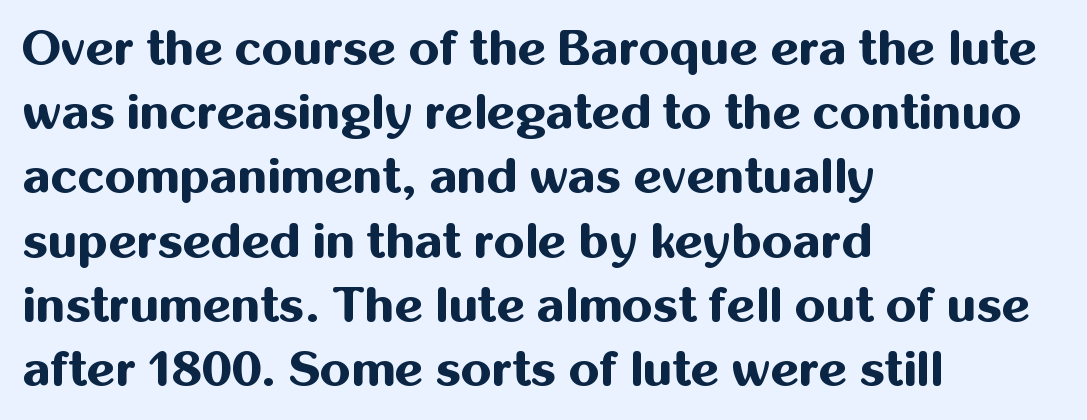
{"serif": "no", "italic": "no", "bold": "yes", "weight": "bold", "width": "normal", "stroke_contrast": "medium", "x_height": "medium", "monospaced": "no", "underline": "no", "align": "left", "line_spacing": "normal", "line_spacing_ratio": 1.31, "letter_spacing": "normal", "letter_spacing_em": 0.0, "glyph_px": 49}
